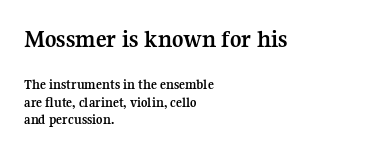
{"italic": "no", "bold": "yes", "underline": "no", "align": "left", "line_spacing": "normal", "line_spacing_ratio": 1.27, "letter_spacing": "normal", "letter_spacing_em": 0.0, "larger_block": "first", "size_ratio": 1.79, "glyph_px": 25}
